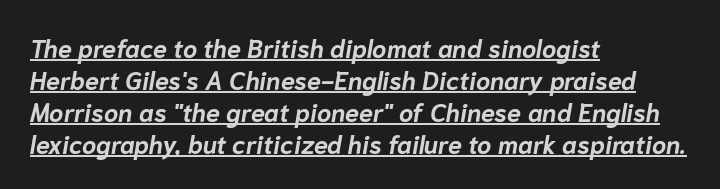
Q: Is the text bold? A: Yes.
Q: Is the text italic (slanted)? A: Yes, it leans right by about 10 degrees.
Q: Is the text underlined? A: Yes.
Q: How is the paragraph aligned? A: Left-aligned.
Q: Is the spacing between letters normal or unusually wide? A: Normal.
Q: Is the spacing between lines tight, normal or loose? A: Normal.
